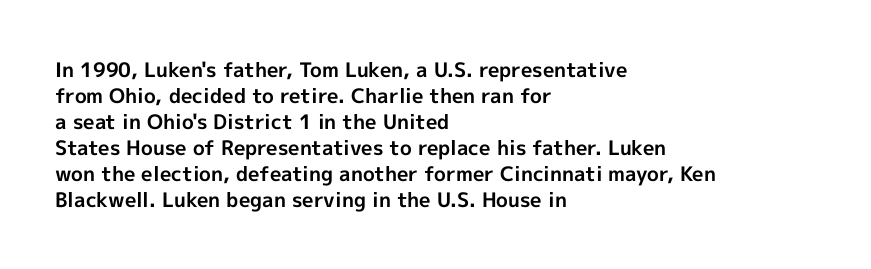
The image shows 20 px bold type, upright; set left-aligned, normal line spacing (1.3x), normal letter spacing, not underlined.
